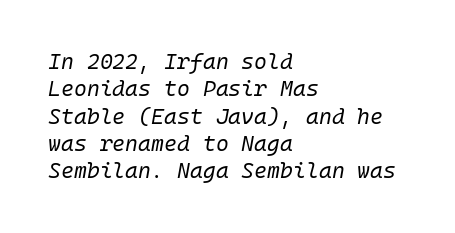
Q: Is the text bold? A: No.
Q: Is the text italic (slanted)? A: Yes, it leans right by about 10 degrees.
Q: Is the text underlined? A: No.
Q: How is the paragraph aligned? A: Left-aligned.
Q: Is the spacing between letters normal or unusually wide? A: Normal.
